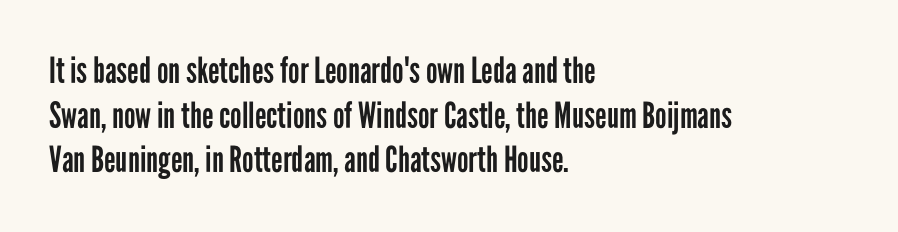
{"serif": "no", "italic": "no", "bold": "no", "weight": "regular", "width": "condensed", "stroke_contrast": "low", "x_height": "medium", "monospaced": "no", "underline": "no", "align": "left", "line_spacing_ratio": 1.24, "letter_spacing": "normal", "letter_spacing_em": 0.0, "glyph_px": 36}
